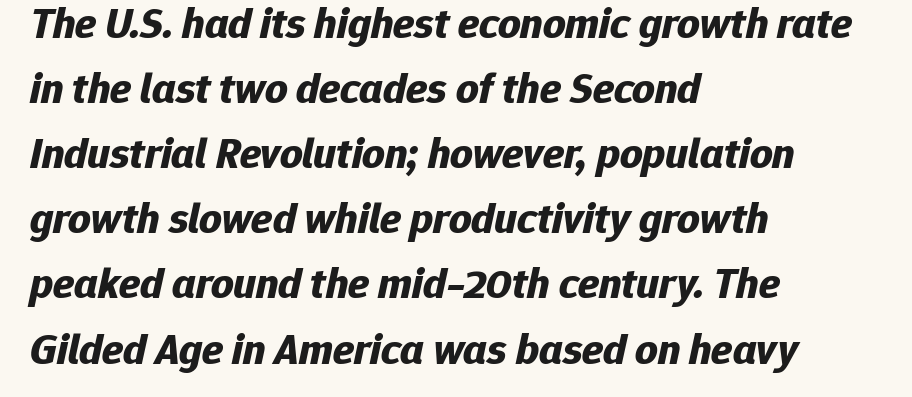
Leading matches the norm, producing a regular column. Observe the ordinary spacing: letters are neighbours, not strangers. Descenders hang freely into open space. Varying glyph widths throughout — classic text-font behaviour.
